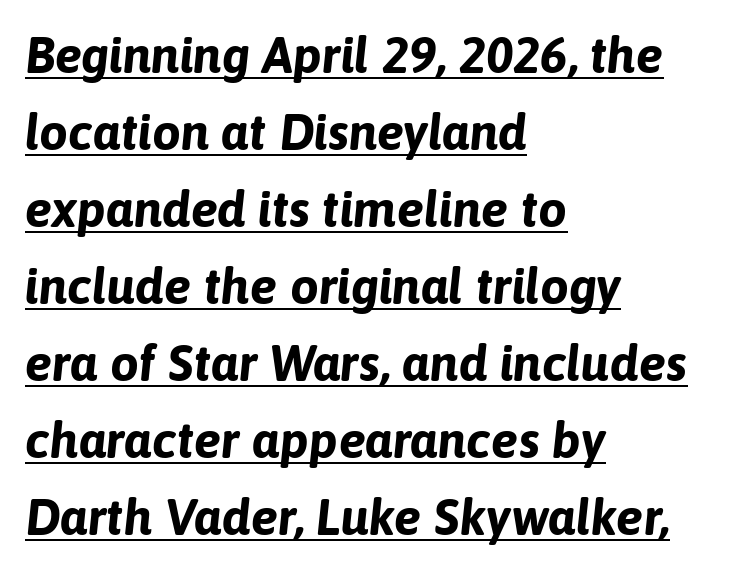
Q: Is the text bold? A: Yes.
Q: Is the text italic (slanted)? A: Yes, it leans right by about 6 degrees.
Q: Is the text underlined? A: Yes.
Q: How is the paragraph aligned? A: Left-aligned.
Q: Is the spacing between letters normal or unusually wide? A: Normal.
Q: Is the spacing between lines tight, normal or loose? A: Normal.
Q: Width (condensed, normal, or wide)? A: Normal.
Q: Stroke contrast? A: Low.
Q: x-height? A: Medium.
Q: Monospaced? A: No.
